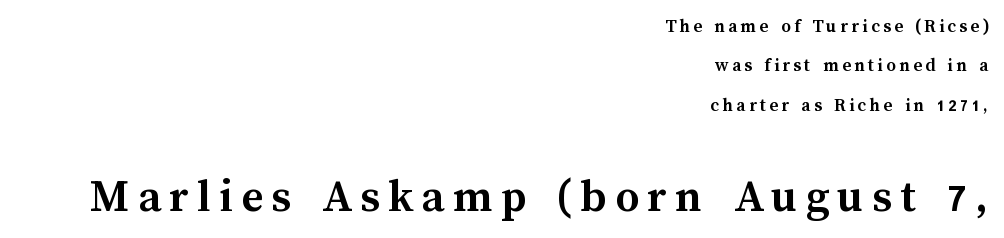
The string is rendered with underlining switched off. Which of the two is more prominent by size? The second, at the bottom. Varying glyph widths throughout — classic text-font behaviour. Each glyph is drawn with heavy, bold strokes. The designer dialed line spacing up above the default. Horizontal alignment here is rightward, an uncommon choice for prose.
